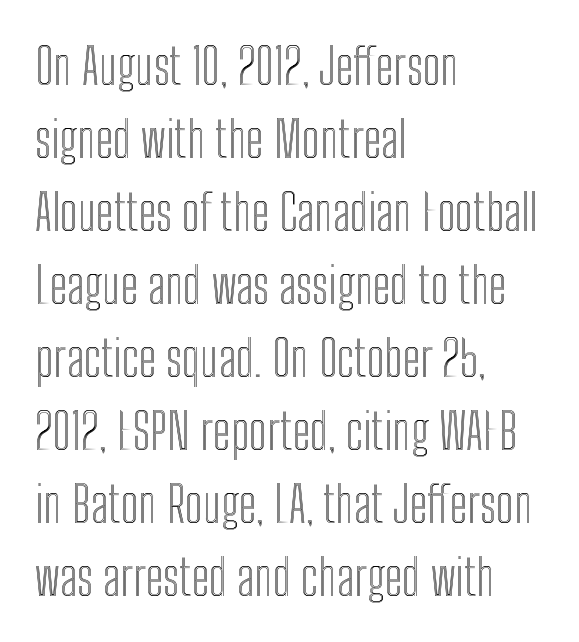
Q: Is the text italic (slanted)? A: No, it is upright.
Q: Is the text underlined? A: No.
Q: How is the paragraph aligned? A: Left-aligned.
Q: Is the spacing between letters normal or unusually wide? A: Normal.
Q: Is the spacing between lines tight, normal or loose? A: Normal.
Q: Width (condensed, normal, or wide)? A: Condensed.
Q: x-height? A: Medium.
Q: Monospaced? A: No.
